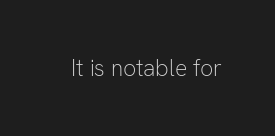
The type is set solid horizontally, with unmodified tracking. Words float on clear page, feet unadorned. A quiet, ordinary-to-light weight characterises the typeface. The type sits square on the baseline with zero lean.
